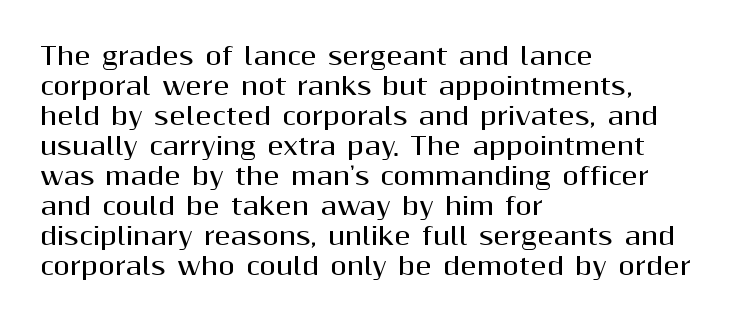
Q: Is the text bold? A: Yes.
Q: Is the text italic (slanted)? A: No, it is upright.
Q: Is the text underlined? A: No.
Q: How is the paragraph aligned? A: Left-aligned.
Q: Is the spacing between letters normal or unusually wide? A: Normal.
Q: Is the spacing between lines tight, normal or loose? A: Normal.
